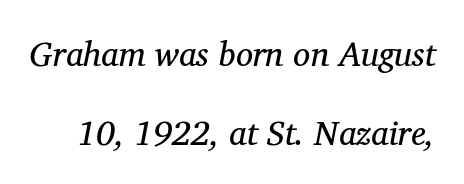
The image shows 34 px regular-weight serif type, italic (leaning right); set loose line spacing (2.33x), normal letter spacing, not underlined; medium stroke contrast and a medium x-height.
